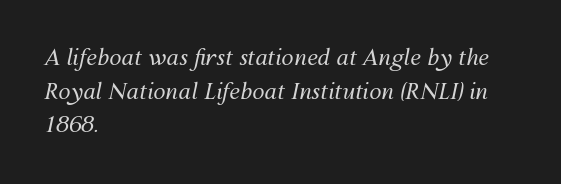
The image shows 22 px text type, italic (leaning right); set left-aligned, normal line spacing (1.53x), normal letter spacing, not underlined.
